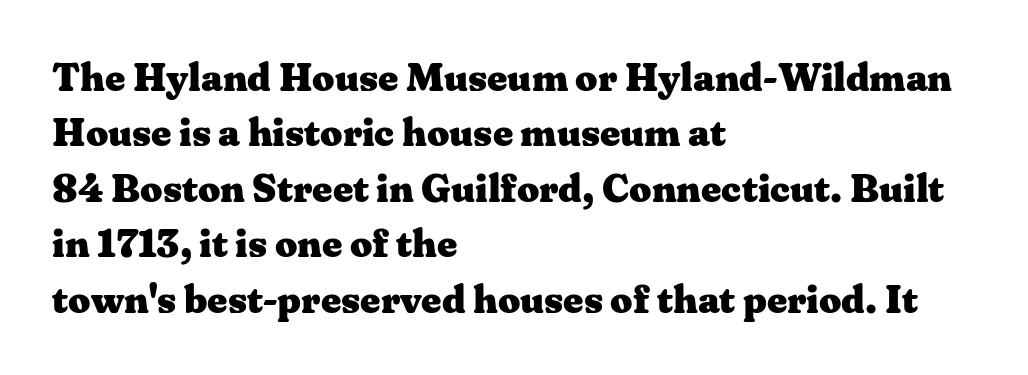
Does the leading feel generous? No, just average. The passage shown is typed in a proportional face where columns would drift. A full-strength bold gives these letters their thick strokes. A classic flush-left, rag-right setting is used for this passage.
